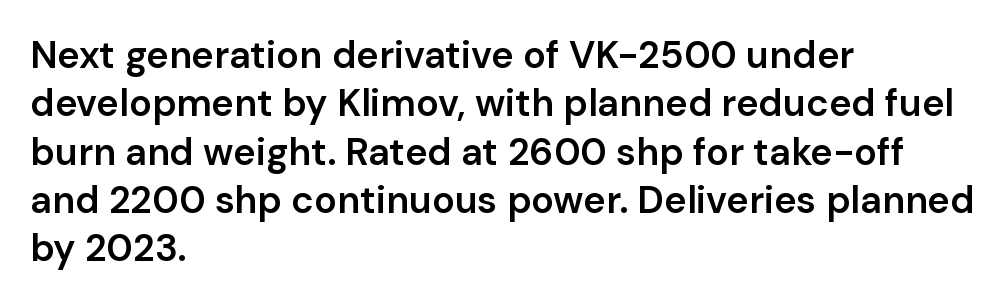
The image shows 38 px semibold sans-serif type, upright; set left-aligned, normal line spacing (1.27x), normal letter spacing, not underlined; low stroke contrast and a medium x-height.
